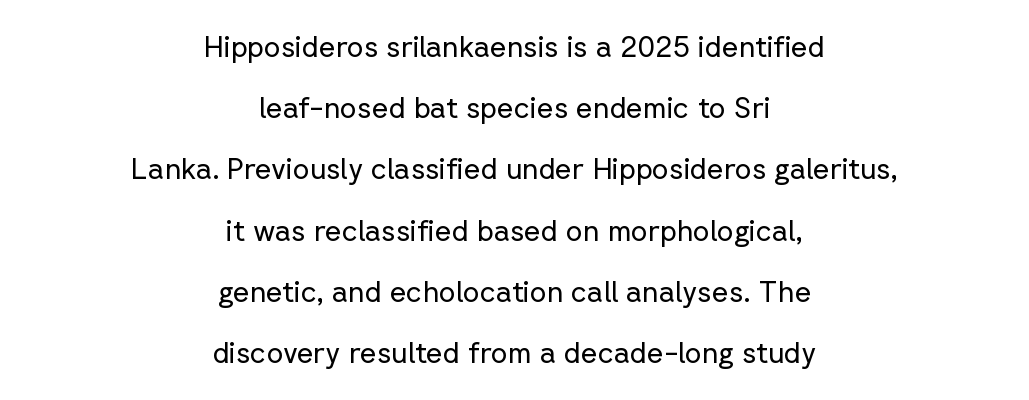
{"serif": "no", "italic": "no", "bold": "no", "weight": "regular", "width": "normal", "stroke_contrast": "low", "x_height": "medium", "monospaced": "no", "underline": "no", "align": "center", "line_spacing": "loose", "line_spacing_ratio": 2.11, "letter_spacing": "normal", "letter_spacing_em": 0.0, "glyph_px": 29}
